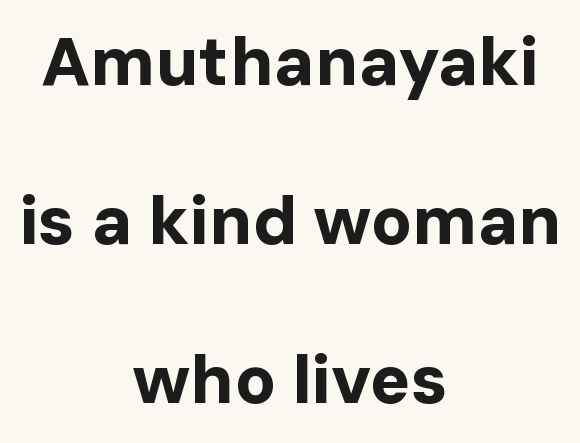
Q: Is the text bold? A: Yes.
Q: Is the text italic (slanted)? A: No, it is upright.
Q: Is the typeface a serif or a sans-serif typeface? A: Sans-serif.
Q: Is the text underlined? A: No.
Q: How is the paragraph aligned? A: Centered.
Q: Is the spacing between letters normal or unusually wide? A: Normal.
Q: Is the spacing between lines tight, normal or loose? A: Loose.
Q: Width (condensed, normal, or wide)? A: Normal.
Q: Stroke contrast? A: Low.
Q: x-height? A: Medium.
Q: Monospaced? A: No.
